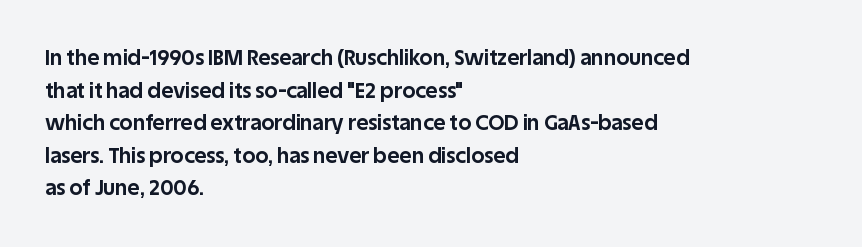
Q: Is the text bold? A: Yes.
Q: Is the text italic (slanted)? A: No, it is upright.
Q: Is the text underlined? A: No.
Q: How is the paragraph aligned? A: Left-aligned.
Q: Is the spacing between letters normal or unusually wide? A: Normal.
Q: Is the spacing between lines tight, normal or loose? A: Normal.
